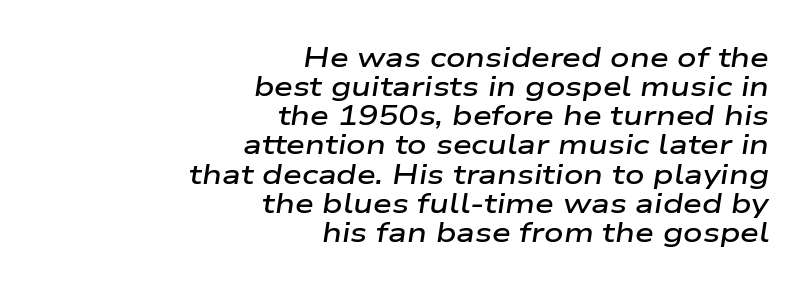
The image shows 27 px text type, italic (leaning right); set right-aligned, tight line spacing (1.08x), normal letter spacing, not underlined.
